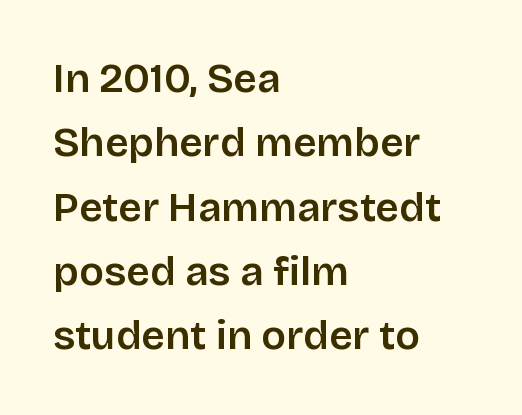
If you drew a ruler down the left edge, every line would touch it. Do the letters lean? They stand straight. Interline gaps are of average width in this sample. No extra tracking has been applied to these lines. The font family rendered here belongs to the sans-serif group.
